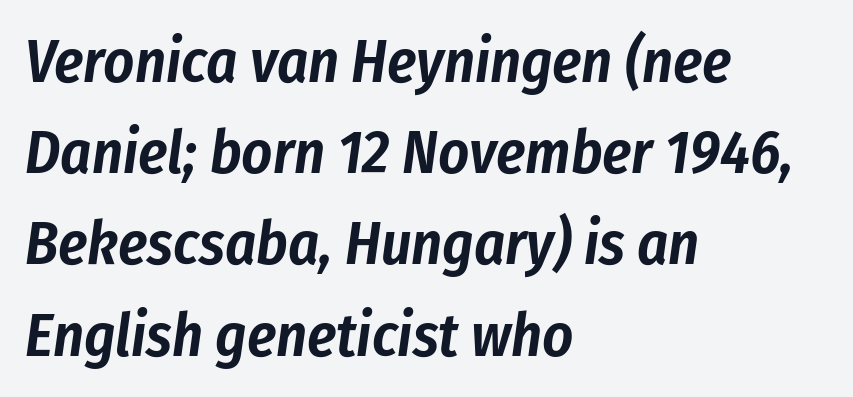
Spacing between characters is what you'd get straight out of the box. Teacher's note: observe the even left margin — that is flush-left alignment. Summary of vertical rhythm: regular, with standard interline spacing. The gap between lines stays unmarked. A typesetter would call this proportional, since set widths differ per character. Italic: yes, the glyphs are oblique.
